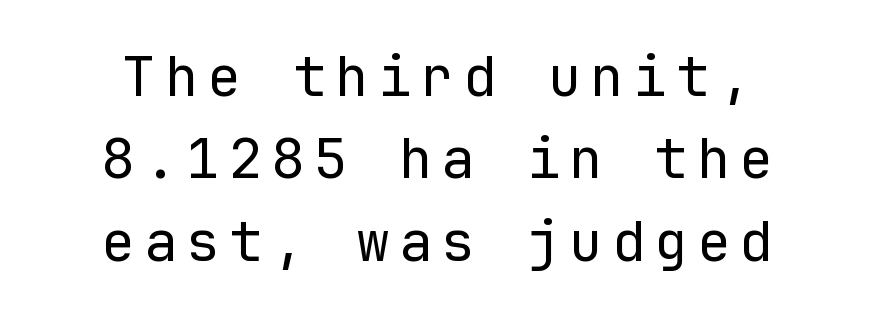
Rule under the text: the space is simply empty. Notice how descenders clear the ascenders below comfortably — that's standard leading. Here the designer chose a console-style face with uniform glyph widths. When letters stand straight like this, we call the style roman or upright. The typeface chosen for these lines omits serifs.
